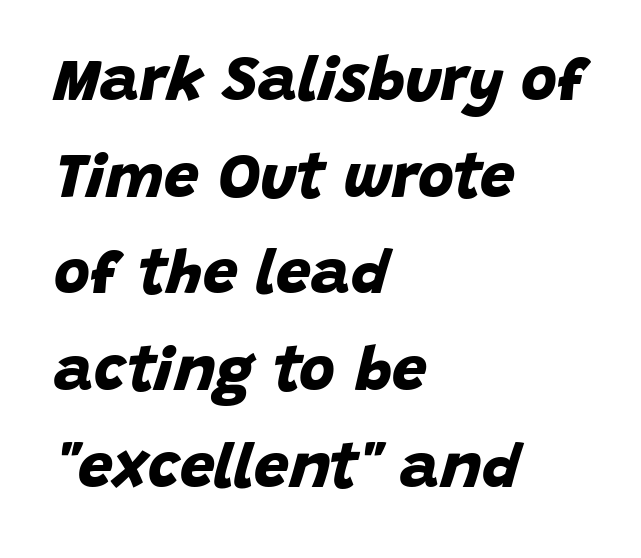
{"serif": "no", "bold": "yes", "weight": "bold", "width": "normal", "stroke_contrast": "low", "x_height": "large", "monospaced": "no", "underline": "no", "align": "left", "line_spacing": "normal", "line_spacing_ratio": 1.56, "letter_spacing": "normal", "letter_spacing_em": 0.0, "glyph_px": 62}
